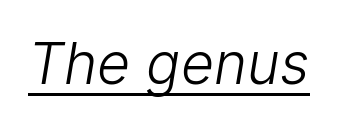
The image shows 57 px light sans-serif type; set normal letter spacing, underlined; low stroke contrast and a medium x-height.
